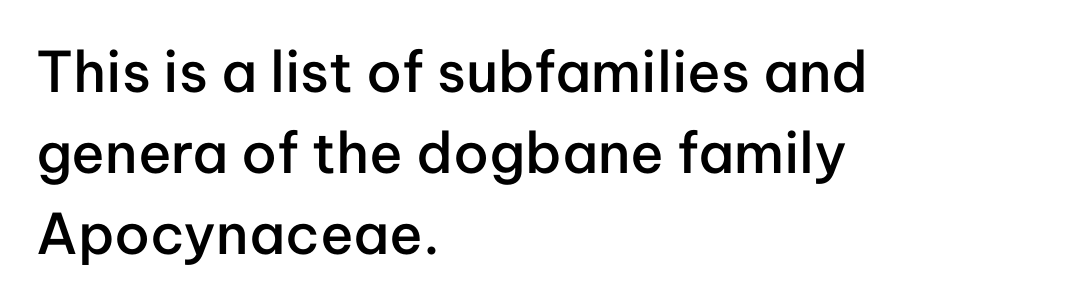
{"serif": "no", "italic": "no", "bold": "semi", "weight": "semibold", "width": "normal", "stroke_contrast": "low", "x_height": "medium", "monospaced": "no", "underline": "no", "align": "left", "line_spacing": "normal", "line_spacing_ratio": 1.45, "letter_spacing": "normal", "letter_spacing_em": 0.0, "glyph_px": 56}
